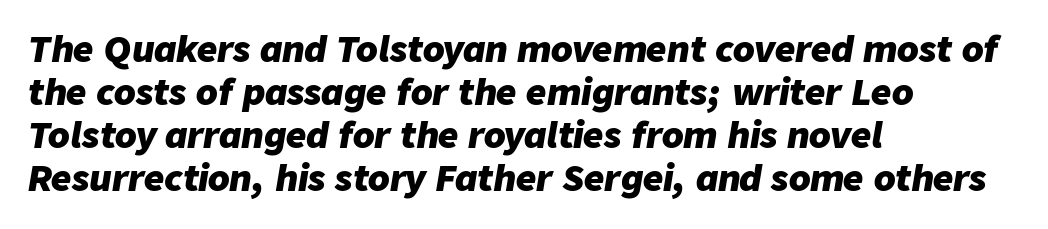
Q: Is the text bold? A: Yes.
Q: Is the text italic (slanted)? A: Yes, it leans right by about 9 degrees.
Q: Is the text underlined? A: No.
Q: How is the paragraph aligned? A: Left-aligned.
Q: Is the spacing between letters normal or unusually wide? A: Normal.
Q: Width (condensed, normal, or wide)? A: Normal.
Q: Stroke contrast? A: Low.
Q: x-height? A: Medium.
Q: Monospaced? A: No.
